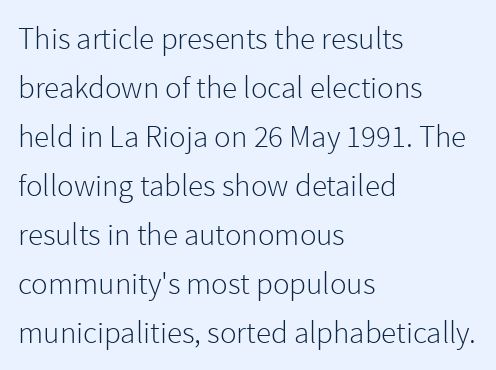
Q: Is the text bold? A: No.
Q: Is the text italic (slanted)? A: No, it is upright.
Q: Is the typeface a serif or a sans-serif typeface? A: Sans-serif.
Q: Is the text underlined? A: No.
Q: How is the paragraph aligned? A: Left-aligned.
Q: Is the spacing between letters normal or unusually wide? A: Normal.
Q: Is the spacing between lines tight, normal or loose? A: Normal.
Q: Width (condensed, normal, or wide)? A: Normal.
Q: x-height? A: Medium.
Q: Monospaced? A: No.
